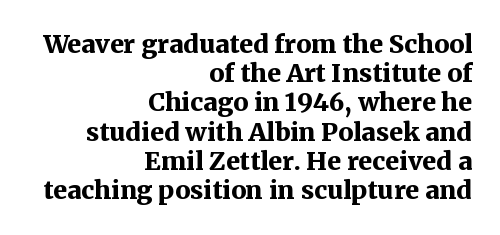
The compositor pushed each line to the right boundary. Inter-character spacing is left at the font's built-in metrics. Thick stems and heavy bowls — unmistakably bold. Has an underline been added? It has not. Upright lettering throughout.
